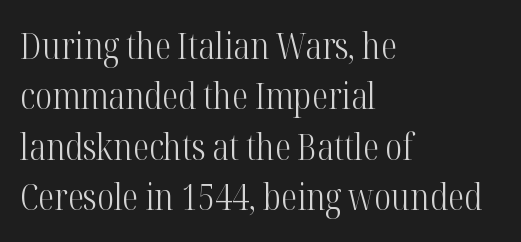
Q: Is the text bold? A: No.
Q: Is the text italic (slanted)? A: No, it is upright.
Q: Is the typeface a serif or a sans-serif typeface? A: Serif.
Q: Is the text underlined? A: No.
Q: How is the paragraph aligned? A: Left-aligned.
Q: Is the spacing between letters normal or unusually wide? A: Normal.
Q: Is the spacing between lines tight, normal or loose? A: Normal.
Q: Width (condensed, normal, or wide)? A: Condensed.
Q: Stroke contrast? A: High.
Q: x-height? A: Medium.
Q: Monospaced? A: No.
